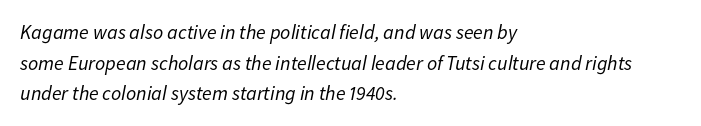
The image shows 20 px text type, italic (leaning right); set left-aligned, normal line spacing (1.53x), normal letter spacing, not underlined.
